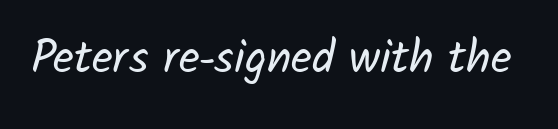
The image shows 46 px regular-weight sans-serif type; set normal letter spacing, not underlined; low stroke contrast and a medium x-height.
